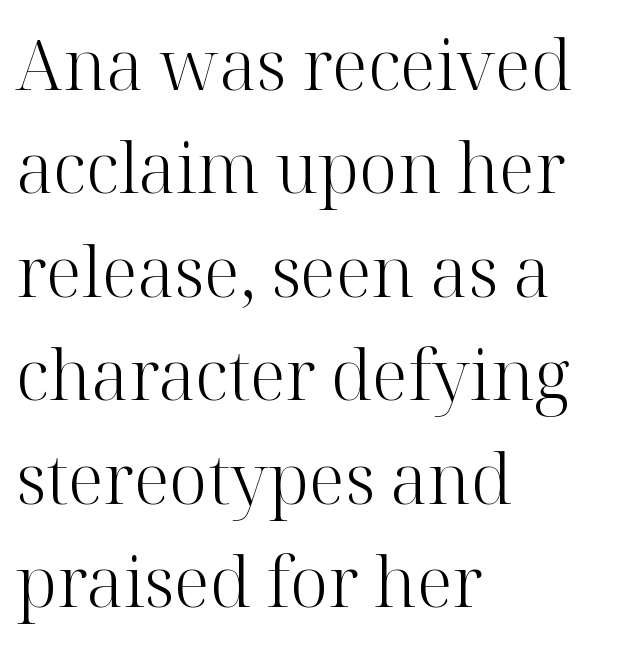
Q: Is the text bold? A: No.
Q: Is the text italic (slanted)? A: No, it is upright.
Q: Is the typeface a serif or a sans-serif typeface? A: Serif.
Q: Is the text underlined? A: No.
Q: How is the paragraph aligned? A: Left-aligned.
Q: Is the spacing between letters normal or unusually wide? A: Normal.
Q: Is the spacing between lines tight, normal or loose? A: Normal.
Q: Width (condensed, normal, or wide)? A: Normal.
Q: Stroke contrast? A: High.
Q: x-height? A: Medium.
Q: Monospaced? A: No.
